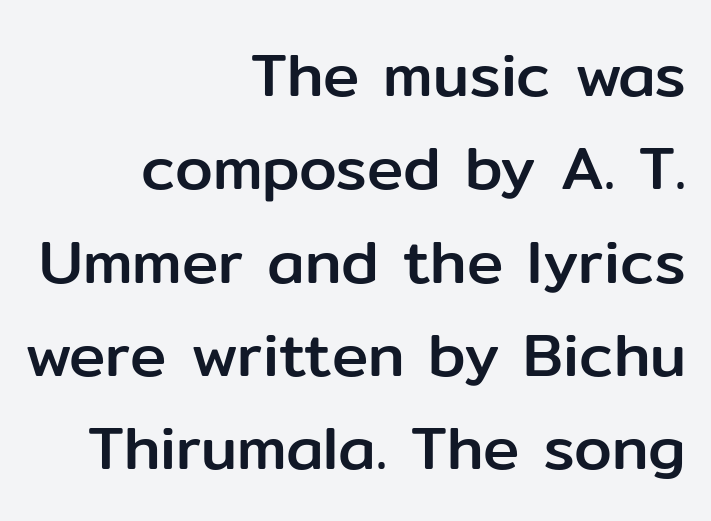
Each row of text sits above clean, open space. Compared with typical paragraphs, the rows here are spaced about the same. The horizontal fit of the characters is conventional and even. You can tell from the bare stems that sans-serif type was used. Do the characters align in a grid? No, the font is proportional. Italic? Not at all — the glyphs are vertical.
